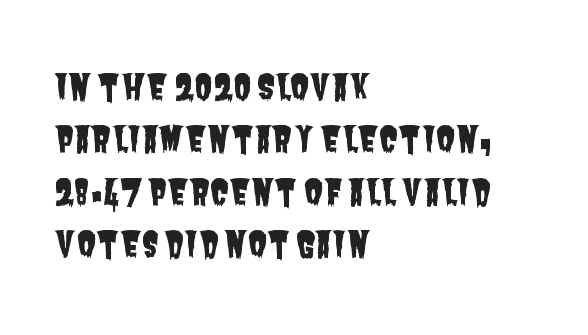
Spacing verdict: proportional, widths tailored to each character. Words float on clear page, feet unadorned. This rendering uses left alignment, leaving the right contour irregular. To sum up the face: it is a sans, with no serifs.
